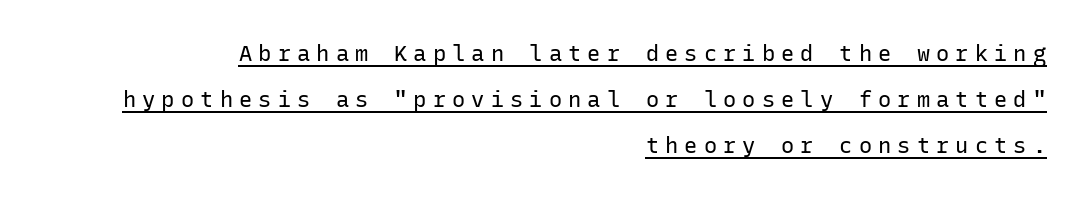
{"italic": "no", "bold": "no", "underline": "yes", "align": "right", "line_spacing": "loose", "line_spacing_ratio": 2.08, "letter_spacing": "wide", "letter_spacing_em": 0.28, "glyph_px": 22}
